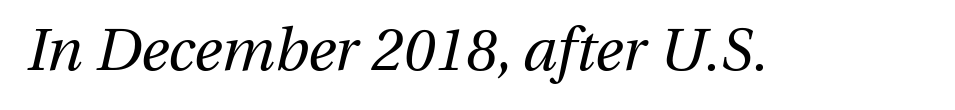
The image shows 59 px regular-weight type, italic (leaning right); set normal letter spacing, not underlined; medium stroke contrast and a medium x-height.
